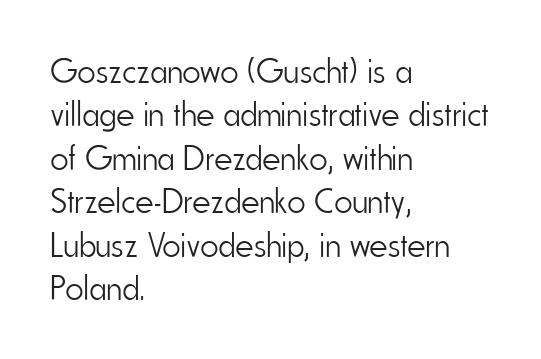
Character widths vary here, with narrow letters taking less room than wide ones. A bare baseline throughout the passage. Does extra space separate the letters? No, they use regular spacing. Each line starts at the same left margin while the right side varies.
